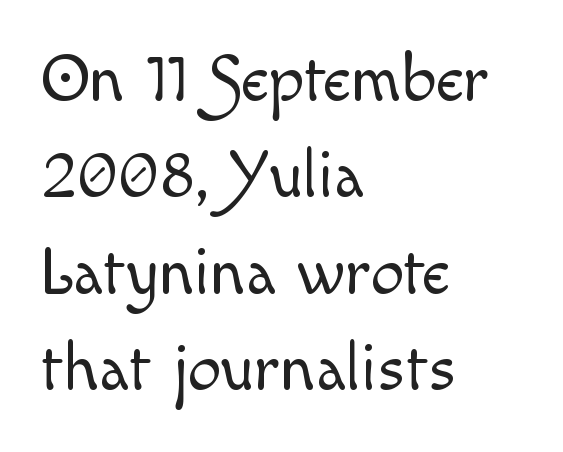
Q: Is the text bold? A: No.
Q: Is the text italic (slanted)? A: No, it is upright.
Q: Is the text underlined? A: No.
Q: How is the paragraph aligned? A: Left-aligned.
Q: Is the spacing between letters normal or unusually wide? A: Normal.
Q: Is the spacing between lines tight, normal or loose? A: Normal.
Q: Width (condensed, normal, or wide)? A: Normal.
Q: x-height? A: Small.
Q: Monospaced? A: No.
